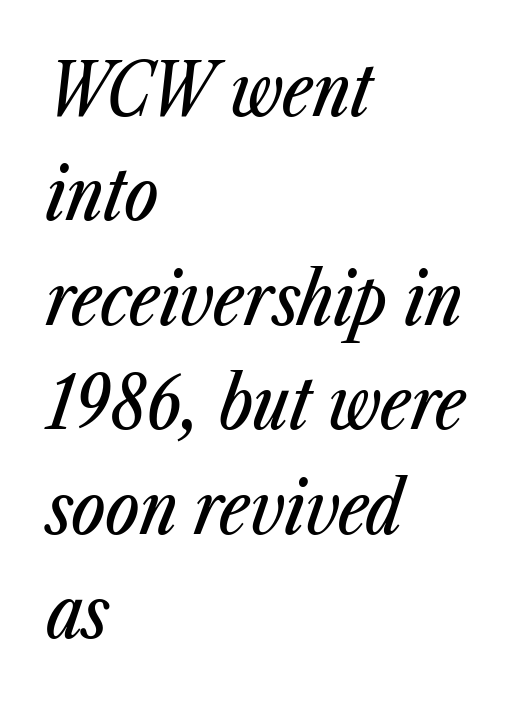
Q: Is the text italic (slanted)? A: Yes, it leans right by about 23 degrees.
Q: Is the text underlined? A: No.
Q: How is the paragraph aligned? A: Left-aligned.
Q: Is the spacing between letters normal or unusually wide? A: Normal.
Q: Is the spacing between lines tight, normal or loose? A: Normal.
Q: Width (condensed, normal, or wide)? A: Condensed.
Q: Stroke contrast? A: Low.
Q: x-height? A: Medium.
Q: Monospaced? A: No.
